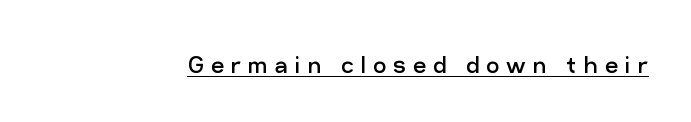
The image shows 29 px regular-weight sans-serif type, upright; set unusually wide letter spacing (+0.24 em), underlined; low stroke contrast and a medium x-height.
